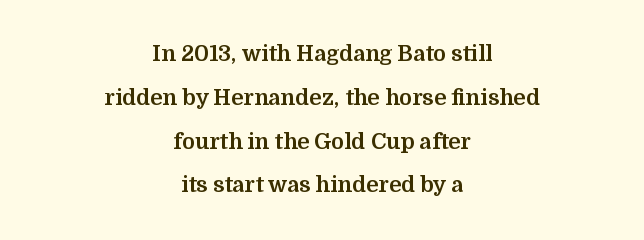
The image shows 22 px bold type, upright; set centered, loose line spacing (1.99x), normal letter spacing, not underlined.
